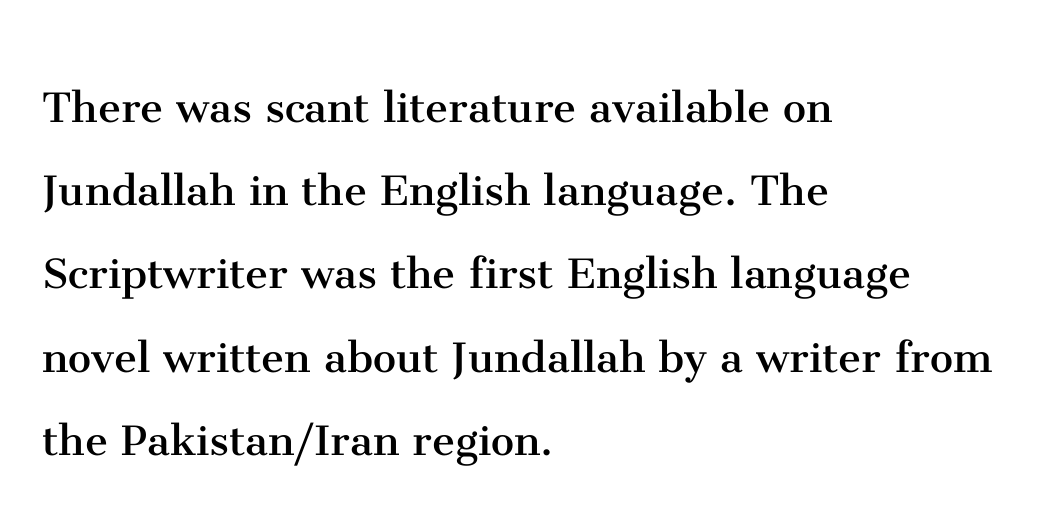
These lines are rendered in a variable-pitch font. Is the block centered? No — it sits flush against the left margin. Does the lettering tilt? It doesn't — this is upright. Inter-character spacing is left at the font's built-in metrics.
